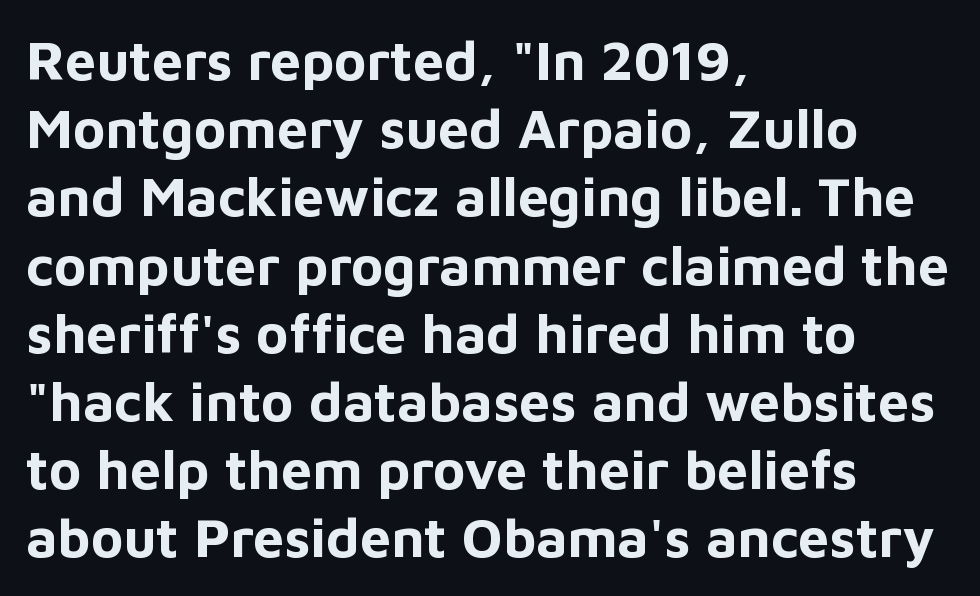
Descender tails drop into unmarked territory. Varying glyph widths throughout — classic text-font behaviour. The line texture is even and compact thanks to regular tracking. Pretty heavy lettering here — definitely bold. The lines in this sample share a left origin and differ only in where they stop.
